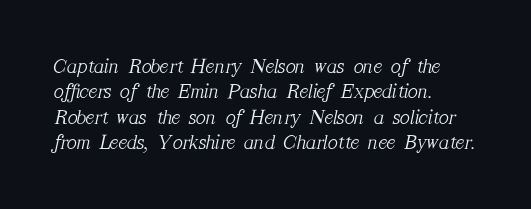
Does extra space separate the letters? No, they use regular spacing. The axis of the letterforms is tilted away from vertical. Nobody drew a line under any word here. Visually the block forms a straight wall on the left and a jagged coastline on the right.
